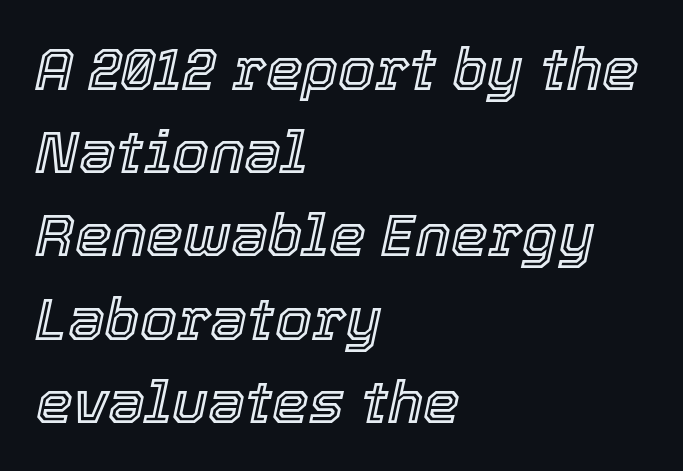
Q: Is the text italic (slanted)? A: Yes, it leans right by about 12 degrees.
Q: Is the text underlined? A: No.
Q: How is the paragraph aligned? A: Left-aligned.
Q: Is the spacing between letters normal or unusually wide? A: Normal.
Q: Is the spacing between lines tight, normal or loose? A: Normal.
Q: Width (condensed, normal, or wide)? A: Normal.
Q: x-height? A: Medium.
Q: Monospaced? A: No.
